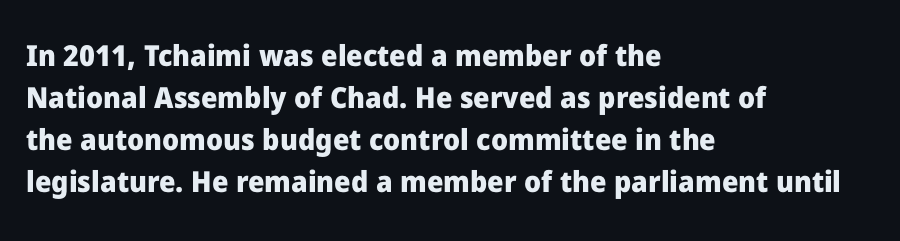
{"serif": "no", "italic": "no", "bold": "yes", "weight": "heavy", "width": "normal", "stroke_contrast": "low", "x_height": "medium", "monospaced": "no", "underline": "no", "align": "left", "line_spacing": "normal", "line_spacing_ratio": 1.45, "letter_spacing": "normal", "letter_spacing_em": 0.0, "glyph_px": 29}
